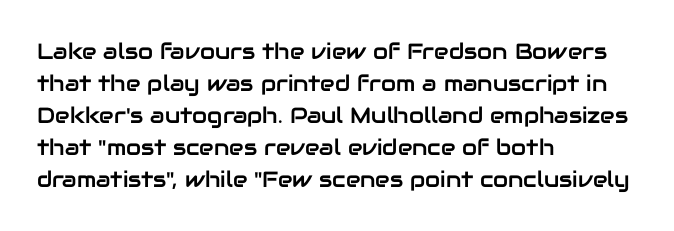
Left-aligned paragraph, ragged on the right. Rendered with straight, roman letterforms. Successive baselines arrive at the customary interval. Descenders are the only things crossing below the line. Is the letter spacing exaggerated? No — it looks like the ordinary default.
